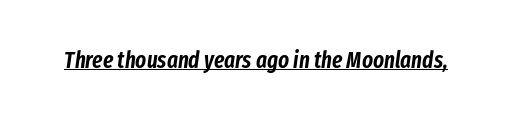
The image shows 23 px text type, italic (leaning right); set normal letter spacing, underlined.
